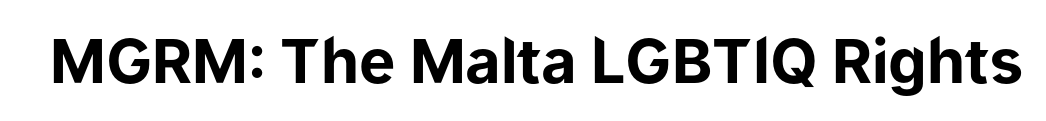
This sample uses plain, unmodified letter spacing. Bold? Absolutely — the strokes are thick and heavy. Note: no serifs on the glyphs. The type sits square on the baseline with zero lean. Plain, unruled lines of type.
